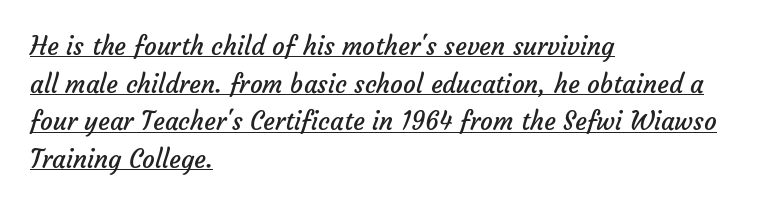
Q: Is the text bold? A: No.
Q: Is the text underlined? A: Yes.
Q: How is the paragraph aligned? A: Left-aligned.
Q: Is the spacing between letters normal or unusually wide? A: Normal.
Q: Is the spacing between lines tight, normal or loose? A: Normal.
